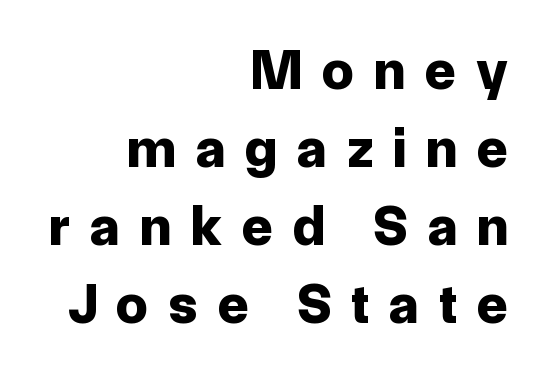
{"serif": "no", "italic": "no", "bold": "yes", "weight": "bold", "width": "normal", "stroke_contrast": "low", "x_height": "medium", "monospaced": "no", "underline": "no", "align": "right", "line_spacing": "normal", "line_spacing_ratio": 1.39, "letter_spacing": "wide", "letter_spacing_em": 0.36, "glyph_px": 56}
